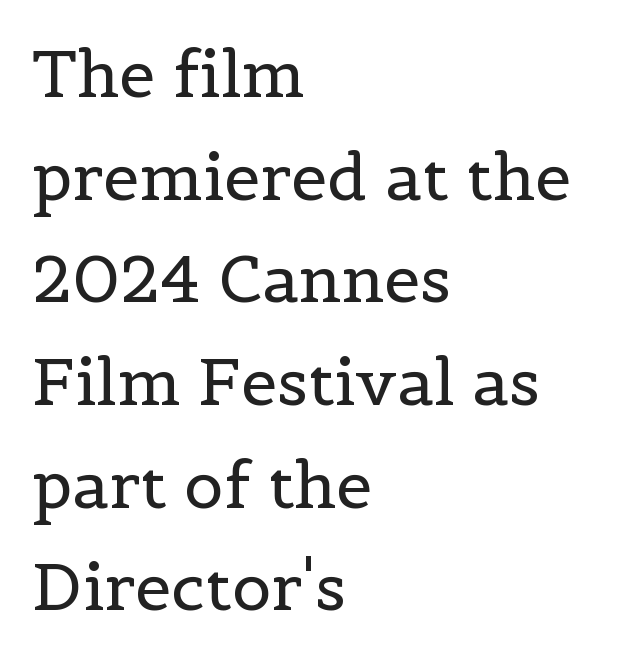
Q: Is the text bold? A: No.
Q: Is the text italic (slanted)? A: No, it is upright.
Q: Is the typeface a serif or a sans-serif typeface? A: Serif.
Q: Is the text underlined? A: No.
Q: How is the paragraph aligned? A: Left-aligned.
Q: Is the spacing between letters normal or unusually wide? A: Normal.
Q: Is the spacing between lines tight, normal or loose? A: Normal.
Q: Width (condensed, normal, or wide)? A: Normal.
Q: x-height? A: Medium.
Q: Monospaced? A: No.
